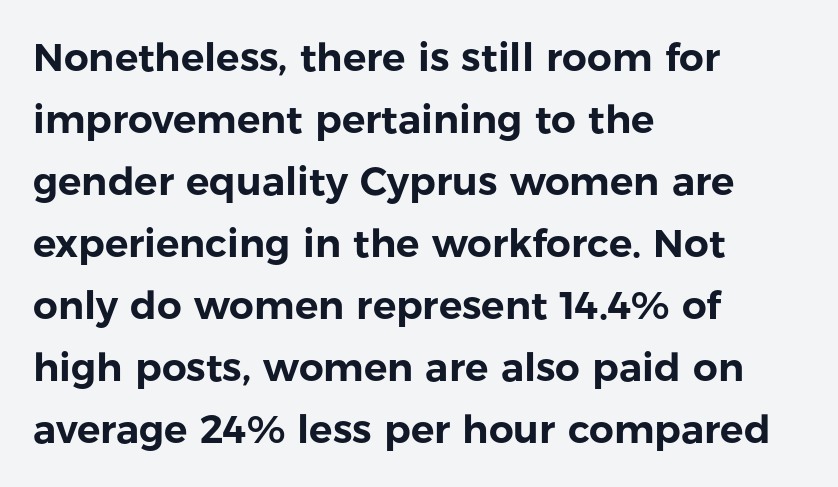
The image shows 39 px sans-serif type, upright; set left-aligned, normal line spacing (1.59x), normal letter spacing, not underlined; low stroke contrast and a medium x-height.
